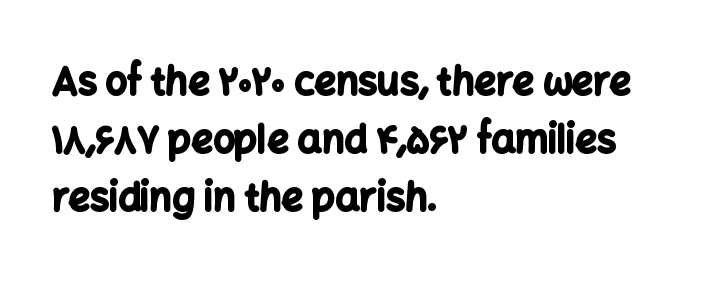
The passage shown is not underscored anywhere. This sample uses a sans-serif face. Upright lettering throughout. Typeset ragged right — the left edge is the straight one.
